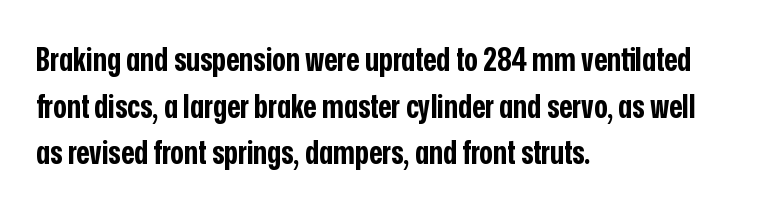
Q: Is the text bold? A: Yes.
Q: Is the text italic (slanted)? A: No, it is upright.
Q: Is the typeface a serif or a sans-serif typeface? A: Sans-serif.
Q: Is the text underlined? A: No.
Q: How is the paragraph aligned? A: Left-aligned.
Q: Is the spacing between letters normal or unusually wide? A: Normal.
Q: Is the spacing between lines tight, normal or loose? A: Normal.
Q: Width (condensed, normal, or wide)? A: Condensed.
Q: Stroke contrast? A: Low.
Q: x-height? A: Medium.
Q: Monospaced? A: No.
